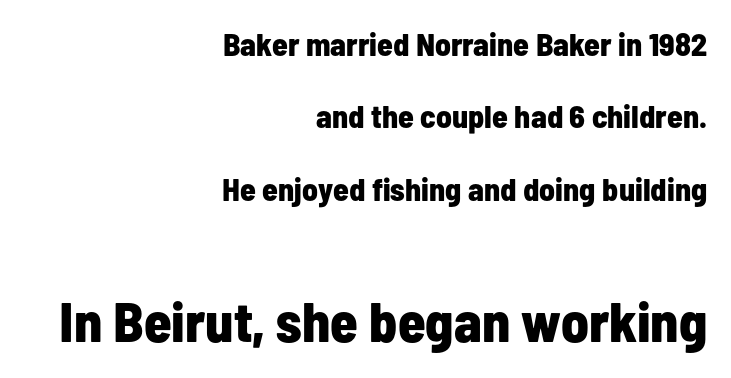
The image shows 56 px bold, condensed sans-serif type, upright; set right-aligned, loose line spacing (2.26x), normal letter spacing, not underlined; the second (bottom) block is 1.75x larger; low stroke contrast and a medium x-height.
